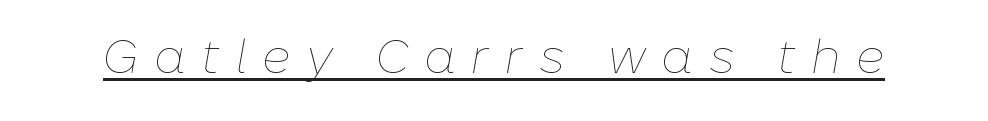
The passage shown is typed in a proportional face where columns would drift. The letterforms stand isolated, each surrounded by extra space. The face used here appears with an underline applied. A typesetter would mark this as italic.
